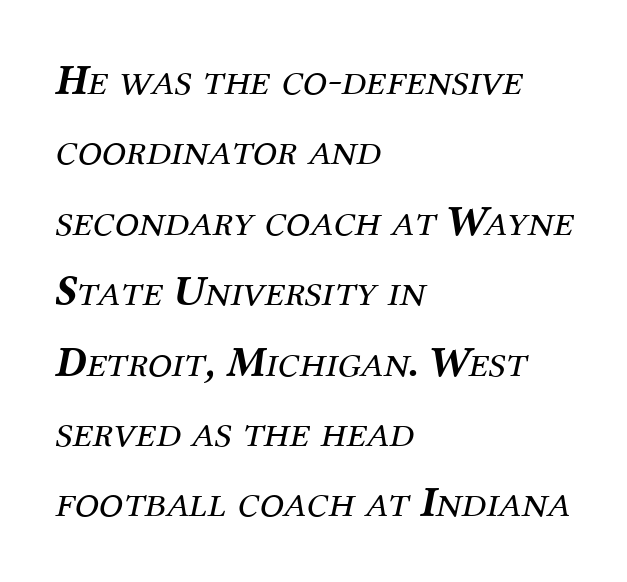
The image shows 44 px regular-weight serif type, italic (leaning right); set left-aligned, normal line spacing (1.6x), normal letter spacing, not underlined; medium stroke contrast and a medium x-height.
